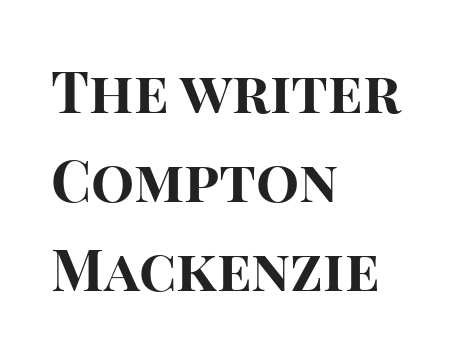
Between one letter and the next there's only the usual sliver of space. Short and long lines alike share a common starting point at left. The letters are bold, with thick, heavy strokes. Each letter keeps its own natural width here, so spacing adapts to shape.
